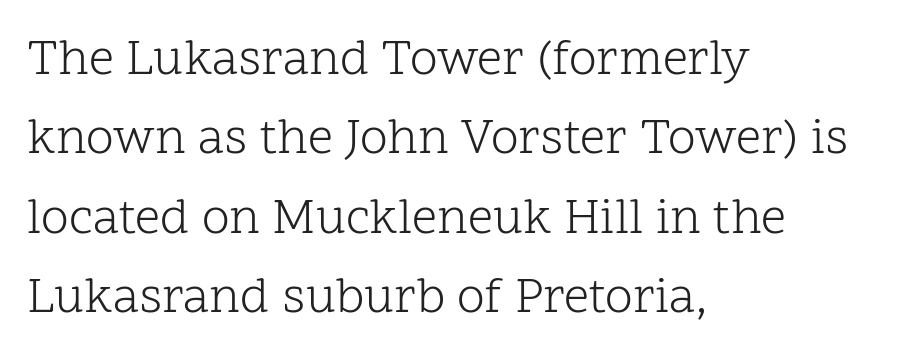
This sample is left-justified, so line endings fall wherever the words run out. Each stroke keeps to a modest, everyday thickness or less. You can tell from the footed stems that serif type was used. Tracking value appears to be zero — textbook default spacing. Has an underline been added? It has not.
